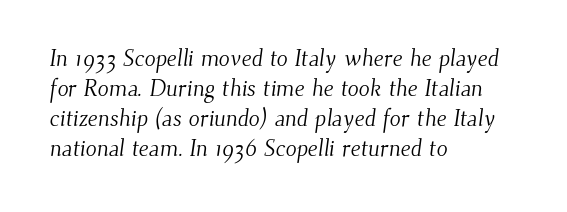
{"bold": "no", "underline": "no", "align": "left", "line_spacing": "normal", "line_spacing_ratio": 1.3, "letter_spacing": "normal", "letter_spacing_em": 0.0, "glyph_px": 23}
